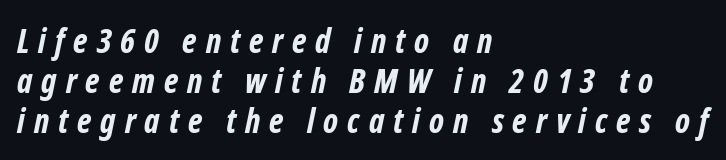
The image shows 33 px bold, condensed sans-serif type; set left-aligned, line spacing 1.21x, unusually wide letter spacing (+0.27 em), not underlined; low stroke contrast and a medium x-height.
